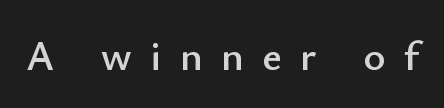
Q: Is the text italic (slanted)? A: No, it is upright.
Q: Is the typeface a serif or a sans-serif typeface? A: Sans-serif.
Q: Is the text underlined? A: No.
Q: Is the spacing between letters normal or unusually wide? A: Unusually wide.
Q: Width (condensed, normal, or wide)? A: Normal.
Q: Stroke contrast? A: Low.
Q: x-height? A: Small.
Q: Monospaced? A: No.
